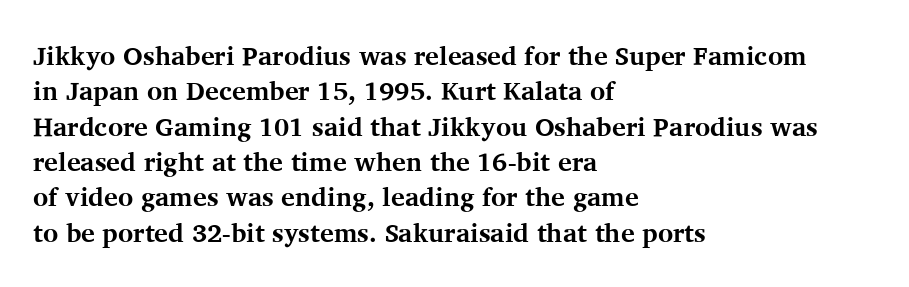
Q: Is the text bold? A: Yes.
Q: Is the text italic (slanted)? A: No, it is upright.
Q: Is the text underlined? A: No.
Q: How is the paragraph aligned? A: Left-aligned.
Q: Is the spacing between letters normal or unusually wide? A: Normal.
Q: Is the spacing between lines tight, normal or loose? A: Normal.
